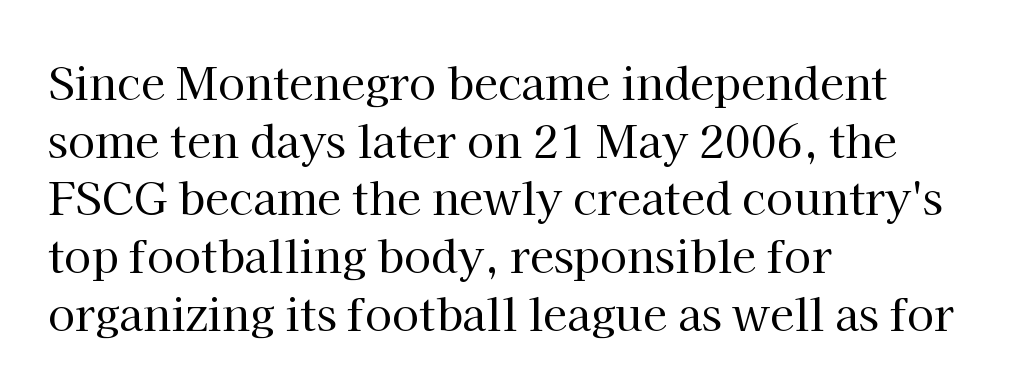
The image shows 44 px regular-weight serif type, upright; set left-aligned, normal line spacing (1.31x), normal letter spacing, not underlined; high stroke contrast and a medium x-height.
